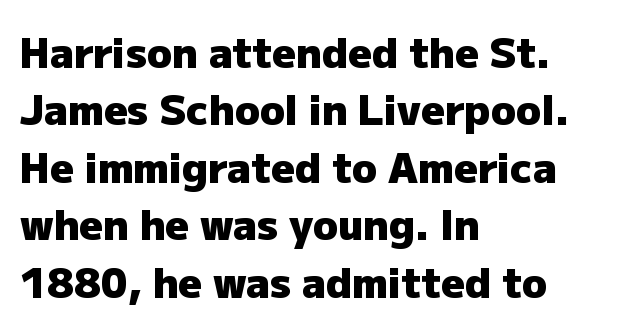
Q: Is the text bold? A: Yes.
Q: Is the text italic (slanted)? A: No, it is upright.
Q: Is the typeface a serif or a sans-serif typeface? A: Sans-serif.
Q: Is the text underlined? A: No.
Q: How is the paragraph aligned? A: Left-aligned.
Q: Is the spacing between letters normal or unusually wide? A: Normal.
Q: Is the spacing between lines tight, normal or loose? A: Normal.
Q: Width (condensed, normal, or wide)? A: Normal.
Q: Stroke contrast? A: Low.
Q: x-height? A: Medium.
Q: Monospaced? A: No.
